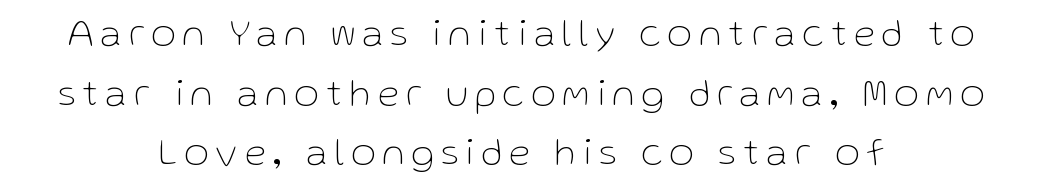
The image shows 38 px thin sans-serif type, upright; set centered, normal line spacing (1.57x), unusually wide letter spacing (+0.2 em), not underlined; low stroke contrast and a medium x-height.
